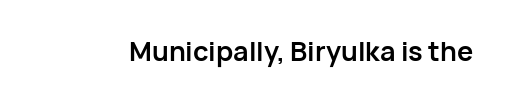
What stands out about the letter spacing? Nothing — it is the standard amount. No italicization has been applied; the sample stays upright. The gap between lines stays unmarked. Thick stems and heavy bowls — unmistakably bold.
